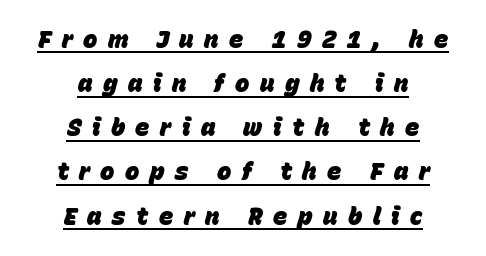
Q: Is the text bold? A: Yes.
Q: Is the text italic (slanted)? A: Yes, it leans right by about 15 degrees.
Q: Is the text underlined? A: Yes.
Q: How is the paragraph aligned? A: Centered.
Q: Is the spacing between letters normal or unusually wide? A: Unusually wide.
